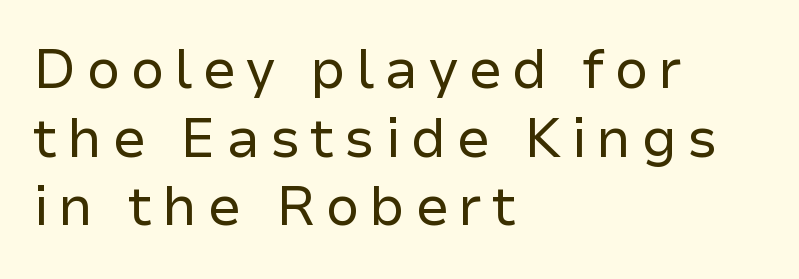
{"serif": "no", "italic": "no", "bold": "no", "weight": "regular", "width": "normal", "stroke_contrast": "low", "x_height": "medium", "monospaced": "no", "underline": "no", "align": "left", "line_spacing": "normal", "line_spacing_ratio": 1.27, "glyph_px": 54}
